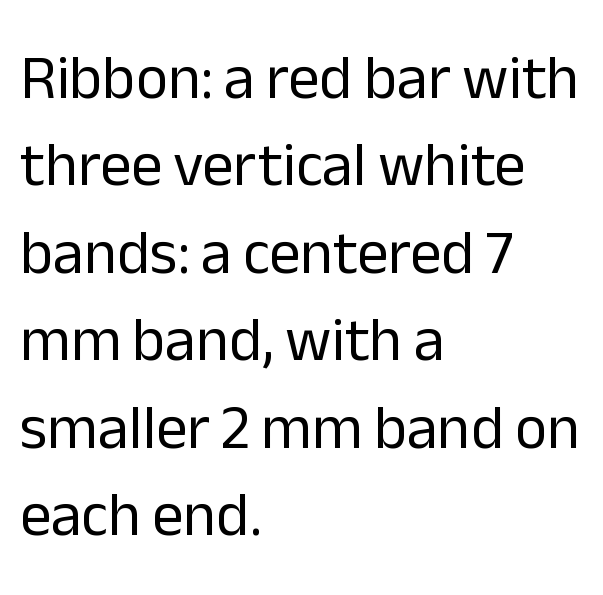
Descenders are the only things crossing below the line. What stands out about the letter spacing? Nothing — it is the standard amount. Rows of type keep a routine distance in the vertical direction. Visually the block forms a straight wall on the left and a jagged coastline on the right.
